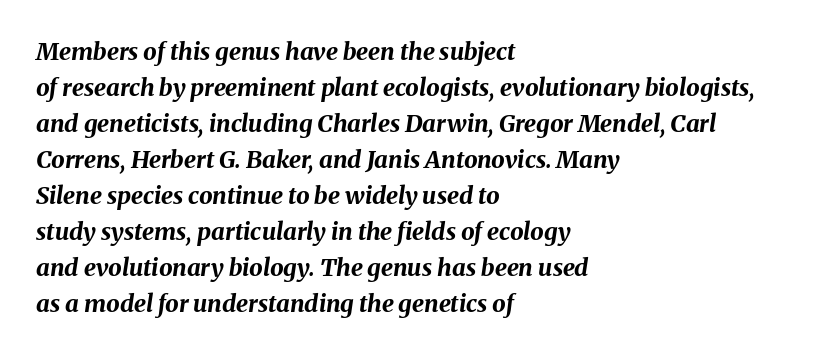
Q: Is the text bold? A: Yes.
Q: Is the text italic (slanted)? A: Yes, it leans right by about 8 degrees.
Q: Is the text underlined? A: No.
Q: How is the paragraph aligned? A: Left-aligned.
Q: Is the spacing between letters normal or unusually wide? A: Normal.
Q: Is the spacing between lines tight, normal or loose? A: Normal.
